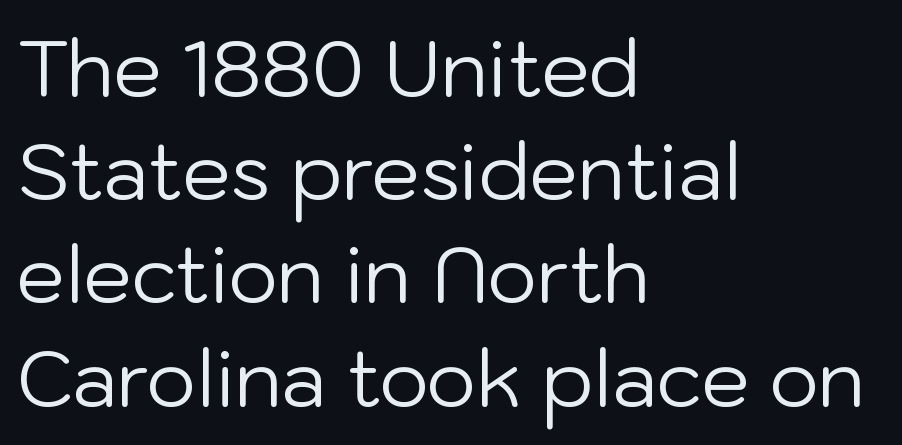
All the whitespace from short lines collects on the right. The rendering uses natural spacing where letterforms have individual widths. The passage shown is typeset with a sans-serif family. Baseline-to-baseline distance is the conventional proportion of letter height. If you drew a line through each stem, it would be perfectly vertical.
